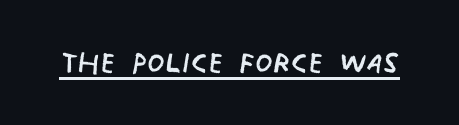
Q: Is the text bold? A: No.
Q: Is the typeface a serif or a sans-serif typeface? A: Sans-serif.
Q: Is the text underlined? A: Yes.
Q: Is the spacing between letters normal or unusually wide? A: Normal.
Q: Width (condensed, normal, or wide)? A: Condensed.
Q: Stroke contrast? A: Low.
Q: x-height? A: Large.
Q: Monospaced? A: No.
